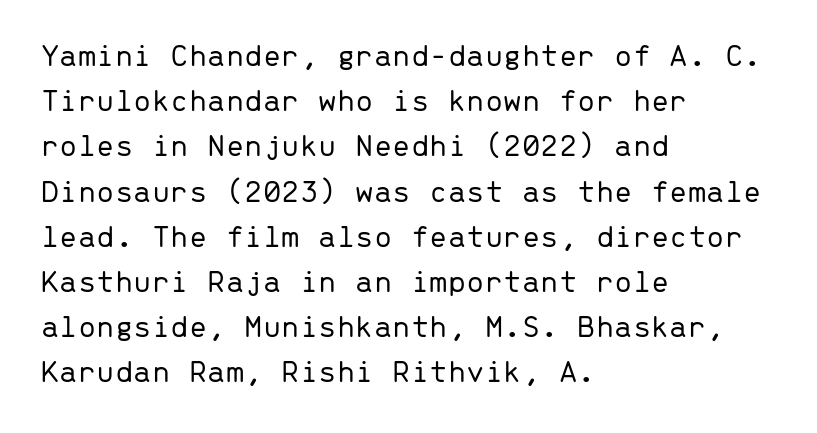
Q: Is the text bold? A: No.
Q: Is the text italic (slanted)? A: No, it is upright.
Q: Is the typeface a serif or a sans-serif typeface? A: Sans-serif.
Q: Is the text underlined? A: No.
Q: How is the paragraph aligned? A: Left-aligned.
Q: Is the spacing between letters normal or unusually wide? A: Normal.
Q: Is the spacing between lines tight, normal or loose? A: Normal.
Q: Width (condensed, normal, or wide)? A: Normal.
Q: Stroke contrast? A: Low.
Q: x-height? A: Medium.
Q: Monospaced? A: Yes.
